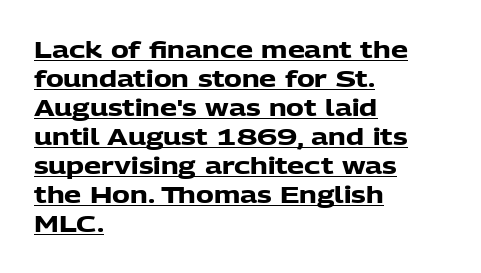
The image shows 24 px bold type, upright; set left-aligned, line spacing 1.21x, normal letter spacing, underlined.
